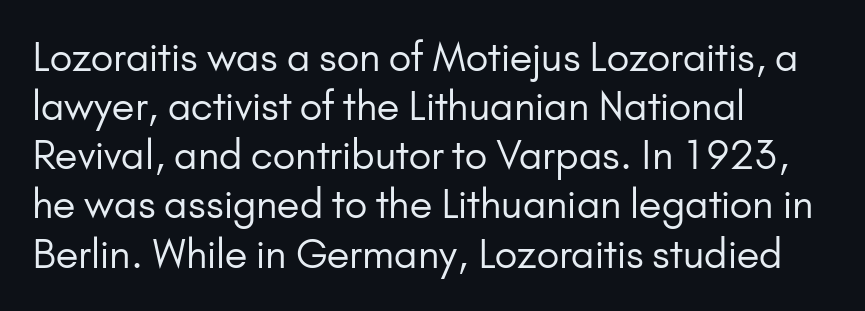
{"serif": "no", "italic": "no", "bold": "no", "weight": "regular", "width": "normal", "stroke_contrast": "low", "x_height": "small", "monospaced": "no", "underline": "no", "align": "left", "line_spacing": "normal", "line_spacing_ratio": 1.26, "letter_spacing": "normal", "letter_spacing_em": 0.0, "glyph_px": 39}
